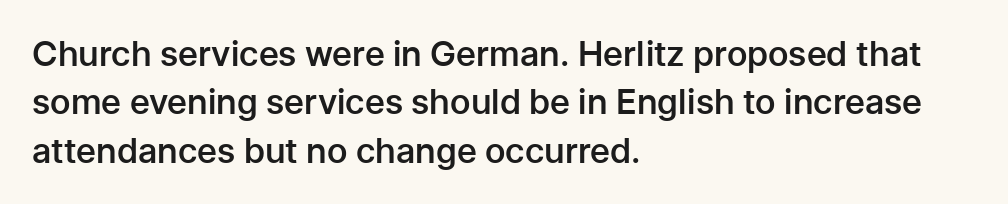
These lines were composed using upright roman letters. The space beneath each line is pristine and unruled. Teacher's note: observe the even left margin — that is flush-left alignment. These lines are composed in type without serifs. Stems and bowls a touch heavier than normal — semibold.
